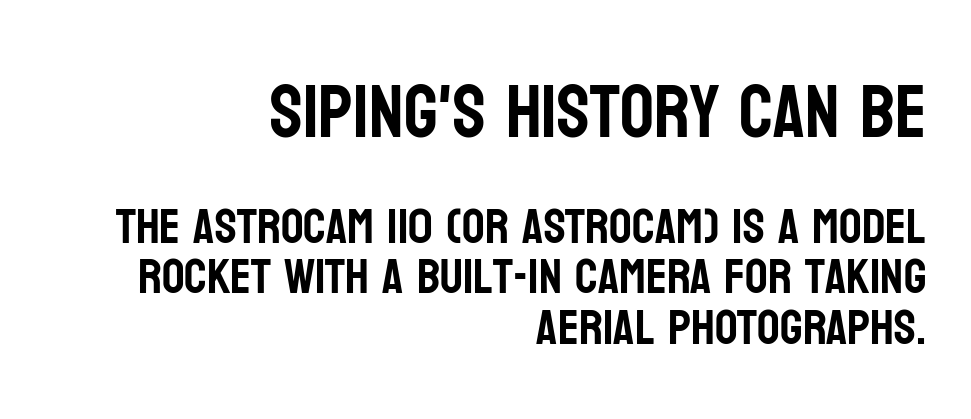
The image shows 75 px condensed sans-serif type, upright; set right-aligned, tight line spacing (1.01x), normal letter spacing, not underlined; the first (top) block is 1.5x larger; low stroke contrast and a large x-height.
